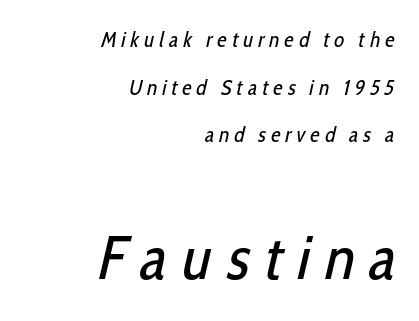
Q: Is the text bold? A: No.
Q: Is the typeface a serif or a sans-serif typeface? A: Sans-serif.
Q: Is the text underlined? A: No.
Q: How is the paragraph aligned? A: Right-aligned.
Q: Is the spacing between letters normal or unusually wide? A: Unusually wide.
Q: Is the spacing between lines tight, normal or loose? A: Loose.
Q: Which block of text is set in a larger size, the first (top) or the second (bottom)? A: The second (bottom) one.
Q: Width (condensed, normal, or wide)? A: Condensed.
Q: Stroke contrast? A: Low.
Q: x-height? A: Medium.
Q: Monospaced? A: No.
